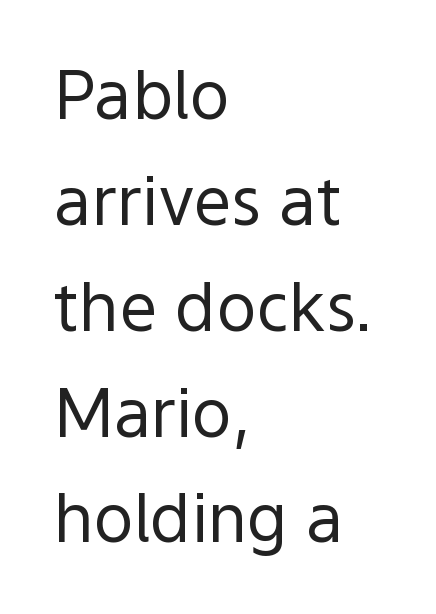
No heavy texture on the line: the type isn't bold. Is this a sans? Yes — the strokes have no serifs. The lines sit at an ordinary, default distance from one another. Looks like regular typesetting: each glyph gets only the width it needs. The typesetter chose a ragged-right arrangement here.
